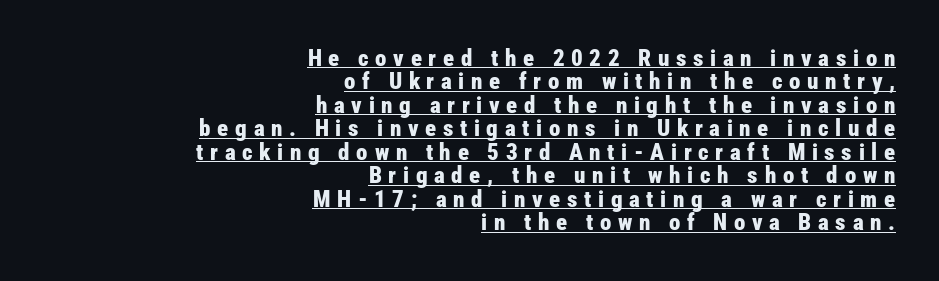
{"italic": "no", "bold": "yes", "underline": "yes", "align": "right", "line_spacing": "tight", "line_spacing_ratio": 1.02, "letter_spacing": "wide", "letter_spacing_em": 0.29, "glyph_px": 23}
